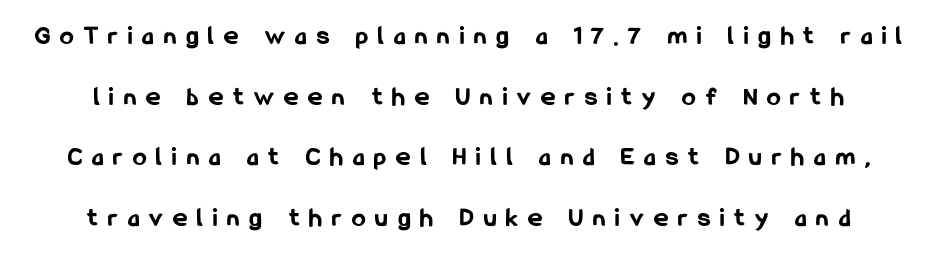
The image shows 27 px bold type, upright; set loose line spacing (2.25x), unusually wide letter spacing (+0.38 em), not underlined.
